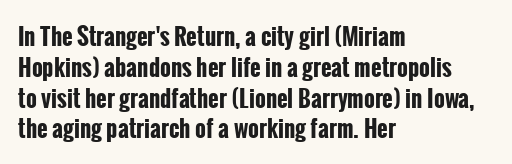
It's the straight-up-and-down kind of type. Descender tails drop into unmarked territory. Weight check: bold — yes, fully. Line beginnings align vertically; line endings do not.
